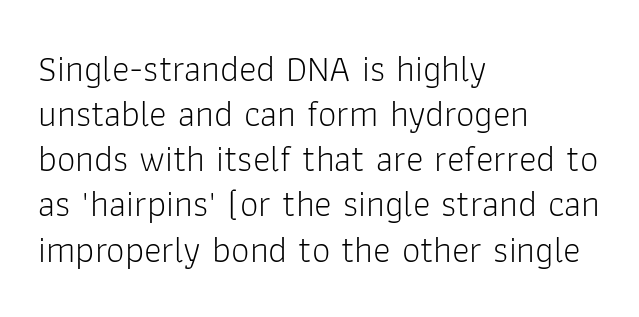
The image shows 37 px light sans-serif type, upright; set left-aligned, line spacing 1.22x, normal letter spacing, not underlined; low stroke contrast and a medium x-height.
